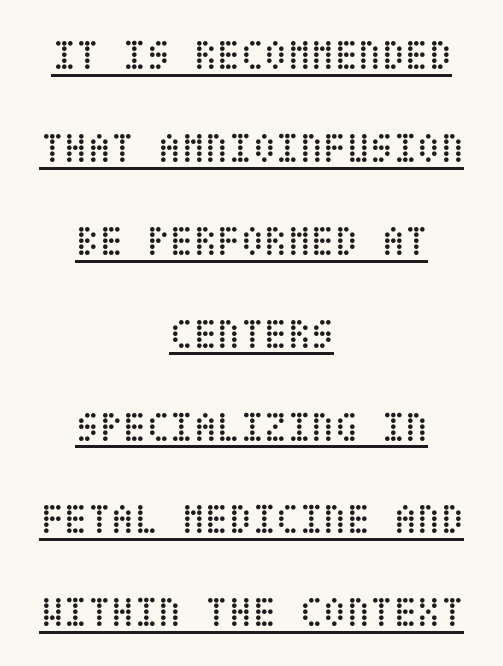
{"italic": "no", "bold": "no", "weight": "regular", "width": "condensed", "stroke_contrast": "low", "x_height": "large", "underline": "yes", "align": "center", "line_spacing": "loose", "line_spacing_ratio": 2.16, "letter_spacing": "normal", "letter_spacing_em": 0.0, "glyph_px": 43}
